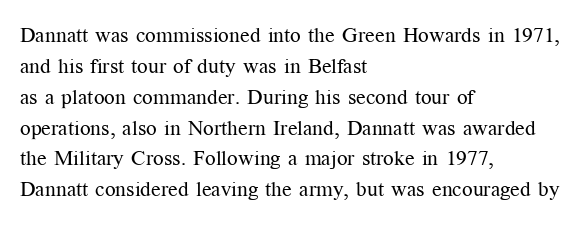
Q: Is the text bold? A: No.
Q: Is the text italic (slanted)? A: No, it is upright.
Q: Is the text underlined? A: No.
Q: How is the paragraph aligned? A: Left-aligned.
Q: Is the spacing between letters normal or unusually wide? A: Normal.
Q: Is the spacing between lines tight, normal or loose? A: Normal.
